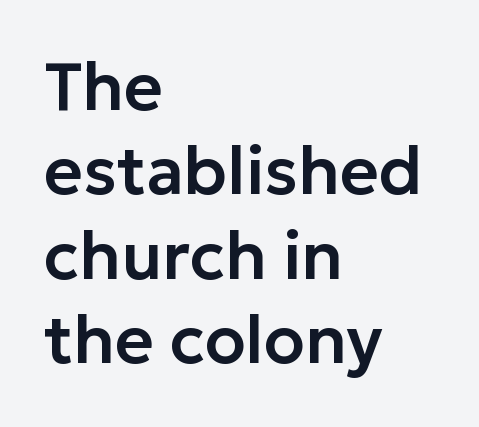
The image shows 67 px sans-serif type, upright; set left-aligned, normal line spacing (1.26x), normal letter spacing, not underlined; low stroke contrast and a medium x-height.
